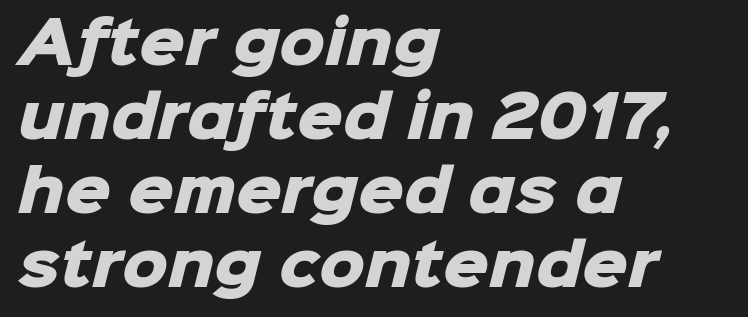
{"serif": "no", "bold": "yes", "weight": "heavy", "width": "normal", "stroke_contrast": "low", "x_height": "medium", "monospaced": "no", "underline": "no", "align": "left", "line_spacing": "normal", "line_spacing_ratio": 1.3, "letter_spacing": "normal", "letter_spacing_em": 0.0, "glyph_px": 57}
